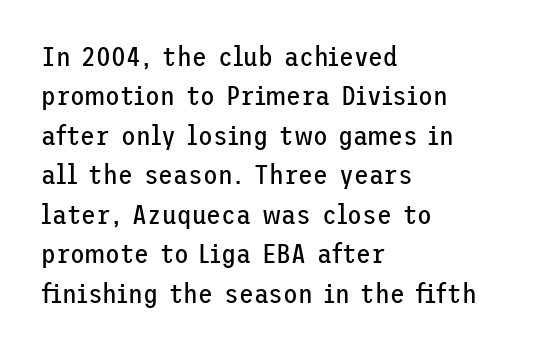
{"italic": "no", "bold": "no", "underline": "no", "align": "left", "line_spacing": "normal", "line_spacing_ratio": 1.46, "letter_spacing": "normal", "letter_spacing_em": 0.0, "glyph_px": 27}
